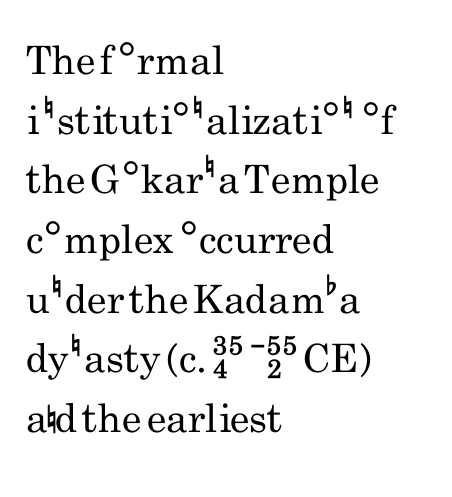
Q: Is the text bold? A: No.
Q: Is the text italic (slanted)? A: No, it is upright.
Q: Is the typeface a serif or a sans-serif typeface? A: Sans-serif.
Q: Is the text underlined? A: No.
Q: How is the paragraph aligned? A: Left-aligned.
Q: Is the spacing between letters normal or unusually wide? A: Normal.
Q: Is the spacing between lines tight, normal or loose? A: Normal.
Q: Width (condensed, normal, or wide)? A: Condensed.
Q: Stroke contrast? A: Low.
Q: x-height? A: Small.
Q: Monospaced? A: No.
